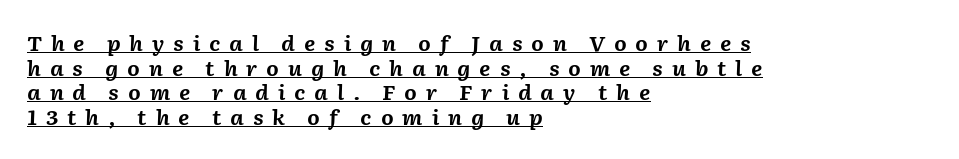
The rendering applies a slant to the glyphs. How heavy is the stroke? Heavy — this is a bold. Spacing between characters has been opened up far beyond the box default. The lines are quadded left. Is there an underline? Yes — a line sits under the letters.
